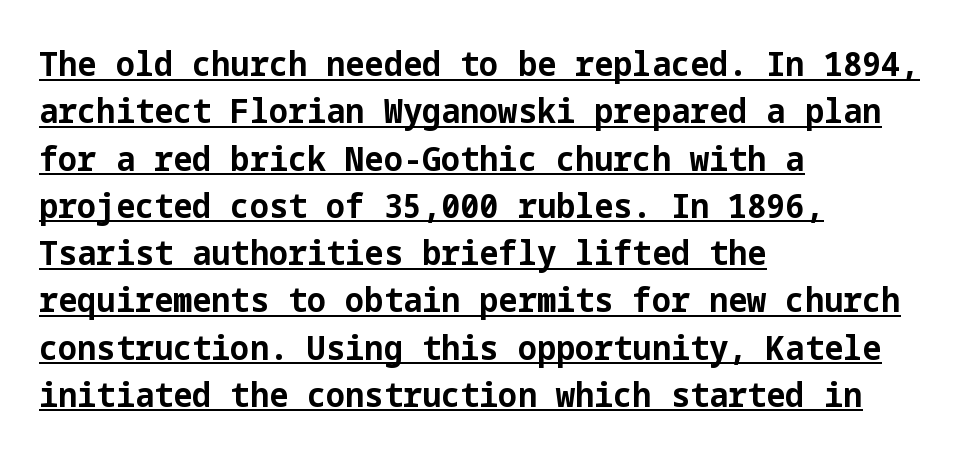
{"serif": "no", "italic": "no", "bold": "yes", "weight": "bold", "width": "normal", "stroke_contrast": "low", "x_height": "medium", "underline": "yes", "align": "left", "line_spacing": "normal", "line_spacing_ratio": 1.39, "letter_spacing": "normal", "letter_spacing_em": 0.0, "glyph_px": 34}
